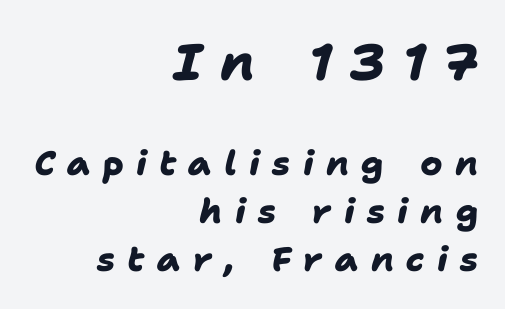
{"serif": "no", "bold": "yes", "weight": "heavy", "width": "normal", "stroke_contrast": "low", "x_height": "medium", "monospaced": "no", "underline": "no", "align": "right", "line_spacing": "normal", "line_spacing_ratio": 1.41, "letter_spacing": "wide", "letter_spacing_em": 0.36, "larger_block": "first", "size_ratio": 1.5, "glyph_px": 51}
